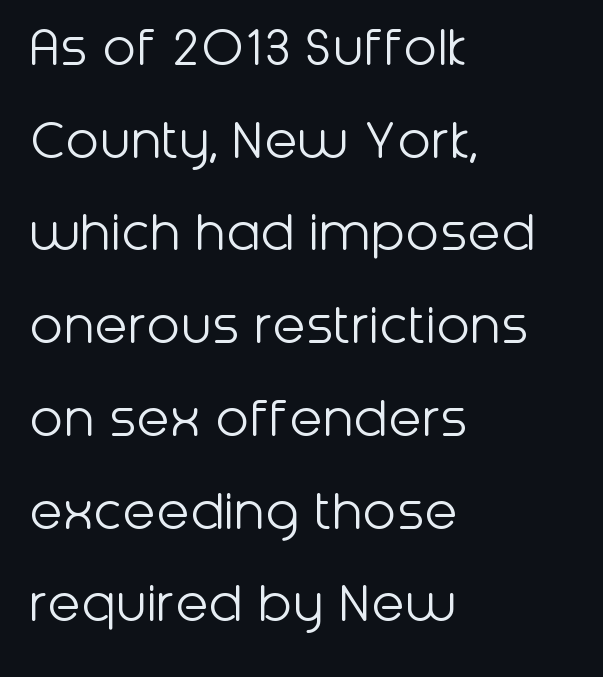
The image shows 61 px light sans-serif type, upright; set left-aligned, normal line spacing (1.52x), normal letter spacing, not underlined; low stroke contrast and a medium x-height.
